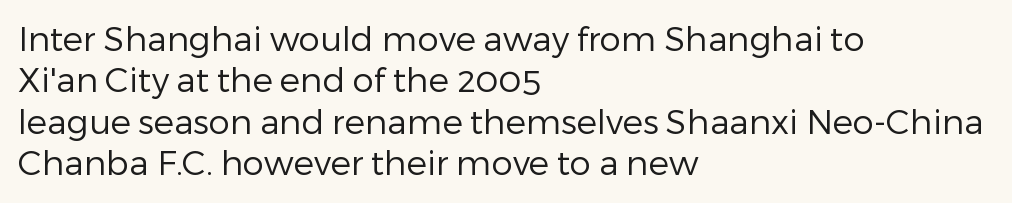
The image shows 34 px regular-weight sans-serif type, upright; set left-aligned, line spacing 1.22x, normal letter spacing, not underlined; low stroke contrast and a medium x-height.
